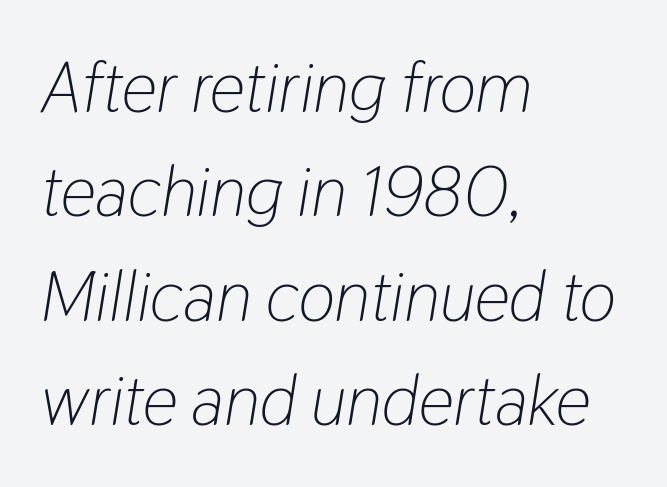
{"italic": "yes", "lean": "right", "slant_degrees": 9, "bold": "no", "weight": "light", "width": "condensed", "stroke_contrast": "low", "x_height": "medium", "monospaced": "no", "underline": "no", "align": "left", "line_spacing": "normal", "line_spacing_ratio": 1.49, "letter_spacing": "normal", "letter_spacing_em": 0.0, "glyph_px": 70}
